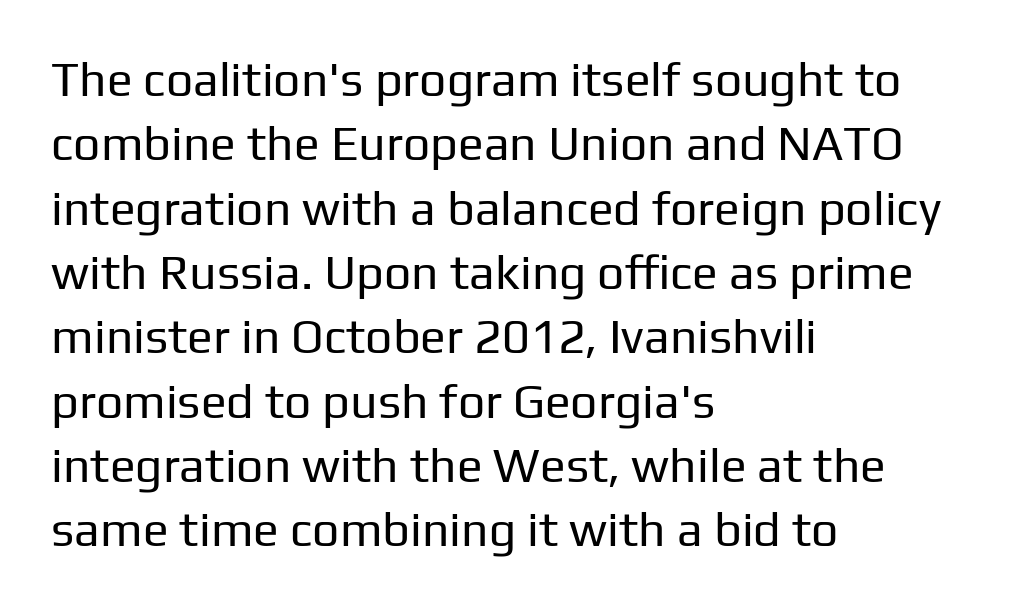
The image shows 48 px regular-weight sans-serif type, upright; set left-aligned, normal line spacing (1.34x), normal letter spacing, not underlined; low stroke contrast and a medium x-height.
